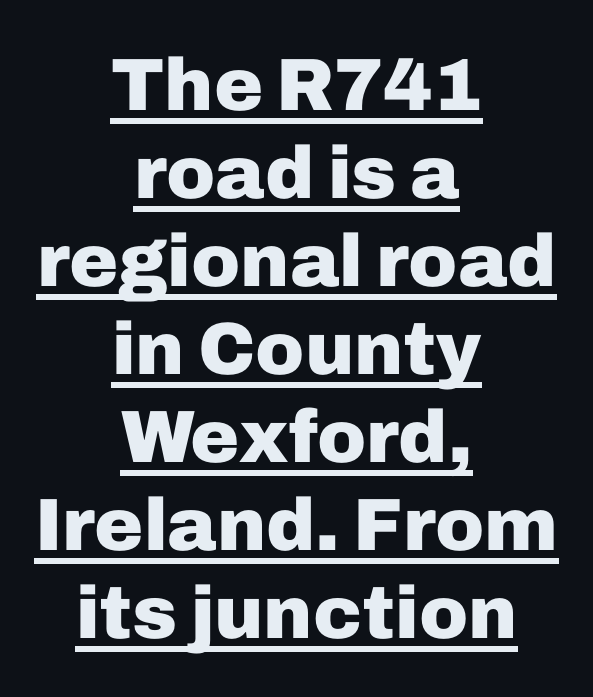
Q: Is the text bold? A: Yes.
Q: Is the text italic (slanted)? A: No, it is upright.
Q: Is the typeface a serif or a sans-serif typeface? A: Sans-serif.
Q: Is the text underlined? A: Yes.
Q: How is the paragraph aligned? A: Centered.
Q: Is the spacing between letters normal or unusually wide? A: Normal.
Q: Width (condensed, normal, or wide)? A: Normal.
Q: Stroke contrast? A: Low.
Q: x-height? A: Medium.
Q: Monospaced? A: No.
